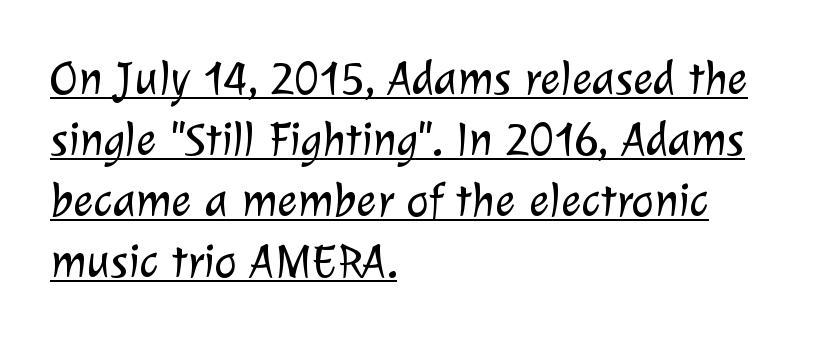
Q: Is the text bold? A: No.
Q: Is the typeface a serif or a sans-serif typeface? A: Sans-serif.
Q: Is the text underlined? A: Yes.
Q: How is the paragraph aligned? A: Left-aligned.
Q: Is the spacing between letters normal or unusually wide? A: Normal.
Q: Is the spacing between lines tight, normal or loose? A: Normal.
Q: Width (condensed, normal, or wide)? A: Normal.
Q: Stroke contrast? A: Low.
Q: x-height? A: Medium.
Q: Monospaced? A: No.
